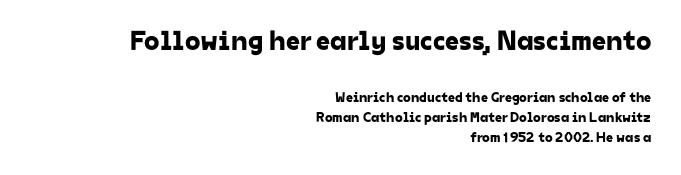
Q: Is the typeface a serif or a sans-serif typeface? A: Sans-serif.
Q: Is the text underlined? A: No.
Q: How is the paragraph aligned? A: Right-aligned.
Q: Is the spacing between letters normal or unusually wide? A: Normal.
Q: Is the spacing between lines tight, normal or loose? A: Normal.
Q: Which block of text is set in a larger size, the first (top) or the second (bottom)? A: The first (top) one.
Q: Width (condensed, normal, or wide)? A: Normal.
Q: Stroke contrast? A: Low.
Q: x-height? A: Medium.
Q: Monospaced? A: No.
